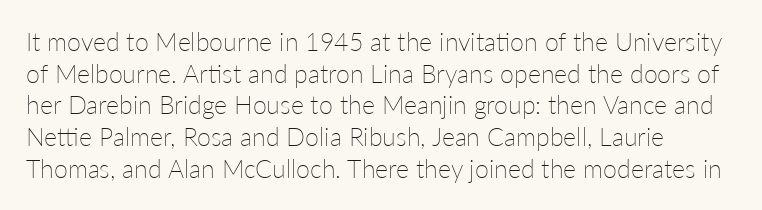
The image shows 25 px text type, upright; set left-aligned, normal line spacing (1.27x), normal letter spacing, not underlined.
